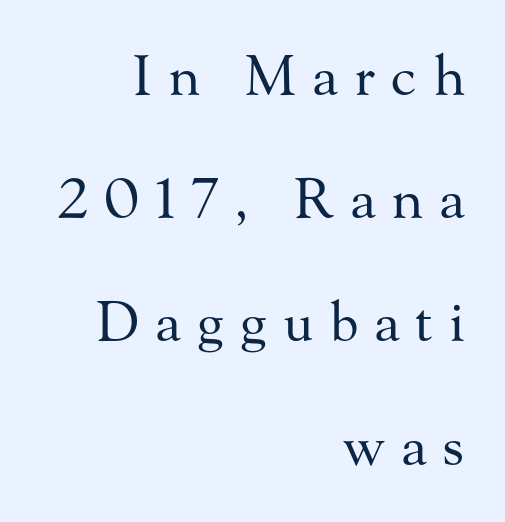
Q: Is the text bold? A: No.
Q: Is the text italic (slanted)? A: No, it is upright.
Q: Is the typeface a serif or a sans-serif typeface? A: Serif.
Q: Is the text underlined? A: No.
Q: How is the paragraph aligned? A: Right-aligned.
Q: Is the spacing between letters normal or unusually wide? A: Unusually wide.
Q: Is the spacing between lines tight, normal or loose? A: Loose.
Q: Width (condensed, normal, or wide)? A: Normal.
Q: Stroke contrast? A: Medium.
Q: x-height? A: Small.
Q: Monospaced? A: No.
